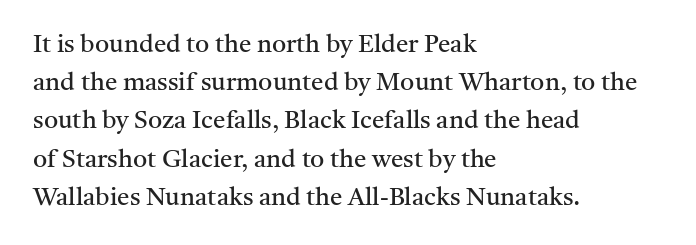
The glyphs are unaccompanied by any horizontal stroke below them. Posture: vertical. These lines keep a tight, regular rhythm from letter to letter. Interline gaps are of average width in this sample. The paragraph shown leans on its left margin.
